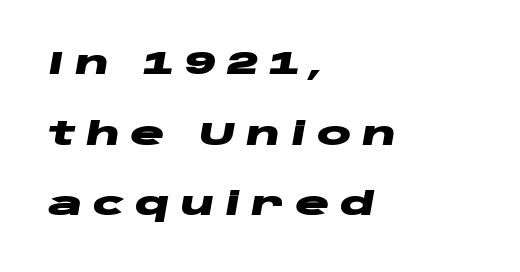
Q: Is the text bold? A: Yes.
Q: Is the text italic (slanted)? A: Yes, it leans right by about 10 degrees.
Q: Is the text underlined? A: No.
Q: How is the paragraph aligned? A: Left-aligned.
Q: Is the spacing between letters normal or unusually wide? A: Unusually wide.
Q: Is the spacing between lines tight, normal or loose? A: Loose.
Q: Width (condensed, normal, or wide)? A: Wide.
Q: Stroke contrast? A: Low.
Q: x-height? A: Large.
Q: Monospaced? A: No.
